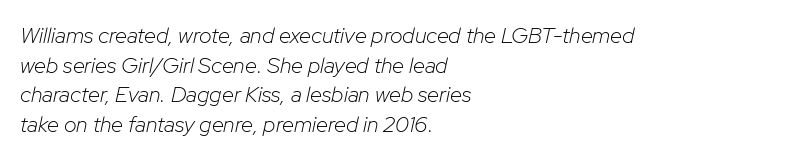
{"italic": "yes", "lean": "right", "slant_degrees": 12, "bold": "no", "underline": "no", "align": "left", "line_spacing": "normal", "line_spacing_ratio": 1.35, "letter_spacing": "normal", "letter_spacing_em": 0.0, "glyph_px": 22}
